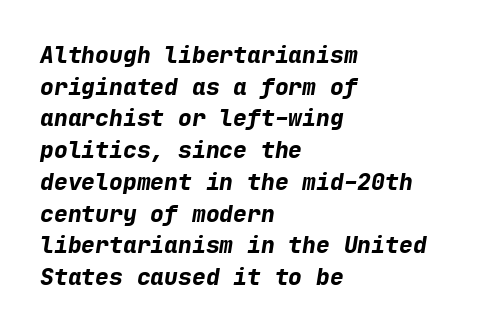
The image shows 23 px bold type, italic (leaning right); set left-aligned, normal line spacing (1.38x), normal letter spacing, not underlined.
